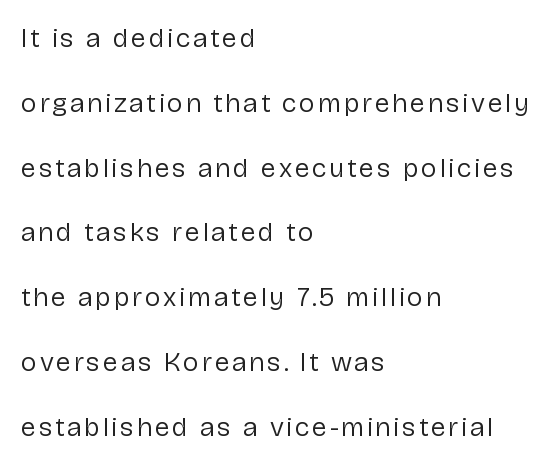
Q: Is the text bold? A: No.
Q: Is the text italic (slanted)? A: No, it is upright.
Q: Is the text underlined? A: No.
Q: How is the paragraph aligned? A: Left-aligned.
Q: Is the spacing between lines tight, normal or loose? A: Loose.
